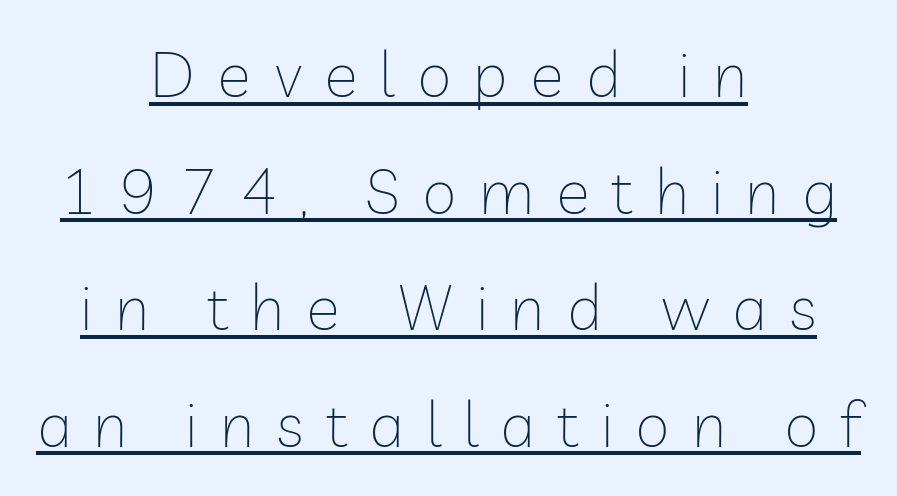
The image shows 63 px thin sans-serif type, upright; set centered, line spacing 1.85x, unusually wide letter spacing (+0.35 em), underlined; low stroke contrast and a medium x-height.
